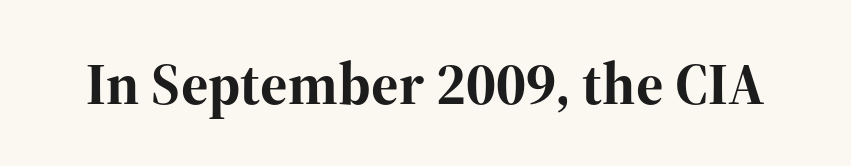
The image shows 59 px bold serif type, upright; set normal letter spacing, not underlined; high stroke contrast and a medium x-height.
